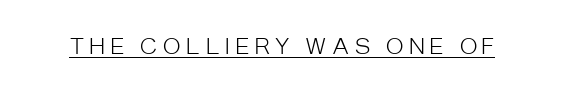
No letter is thick-stroked: the sample isn't bold. The line texture is sparse and dotted thanks to wide tracking. Do the letters lean? They stand straight. Beneath each row of characters lies a ruled line.
